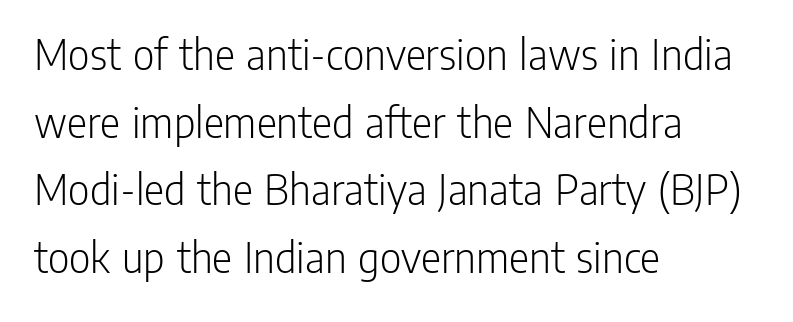
{"serif": "no", "italic": "no", "bold": "no", "weight": "light", "width": "condensed", "stroke_contrast": "low", "x_height": "medium", "monospaced": "no", "underline": "no", "align": "left", "line_spacing": "normal", "line_spacing_ratio": 1.44, "letter_spacing": "normal", "letter_spacing_em": 0.0, "glyph_px": 47}
